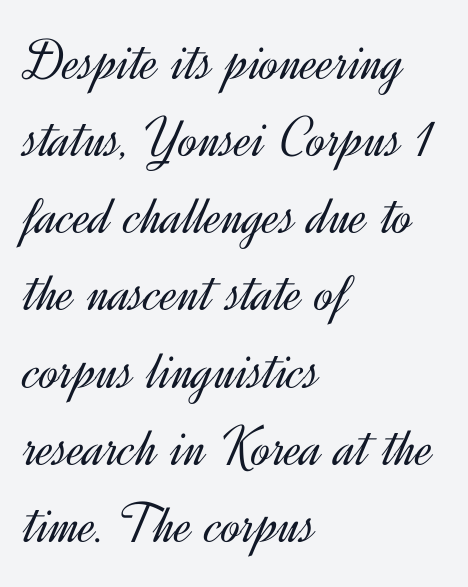
{"serif": "no", "bold": "no", "weight": "light", "width": "normal", "x_height": "small", "monospaced": "no", "underline": "no", "align": "left", "line_spacing": "normal", "line_spacing_ratio": 1.33, "letter_spacing": "normal", "letter_spacing_em": 0.0, "glyph_px": 58}
